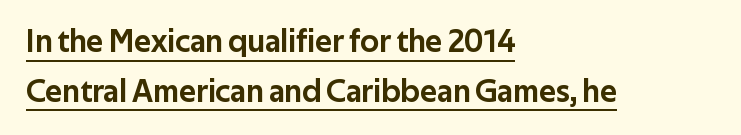
Q: Is the text italic (slanted)? A: No, it is upright.
Q: Is the typeface a serif or a sans-serif typeface? A: Sans-serif.
Q: Is the text underlined? A: Yes.
Q: How is the paragraph aligned? A: Left-aligned.
Q: Is the spacing between letters normal or unusually wide? A: Normal.
Q: Is the spacing between lines tight, normal or loose? A: Normal.
Q: Width (condensed, normal, or wide)? A: Normal.
Q: Stroke contrast? A: Low.
Q: x-height? A: Medium.
Q: Monospaced? A: No.
